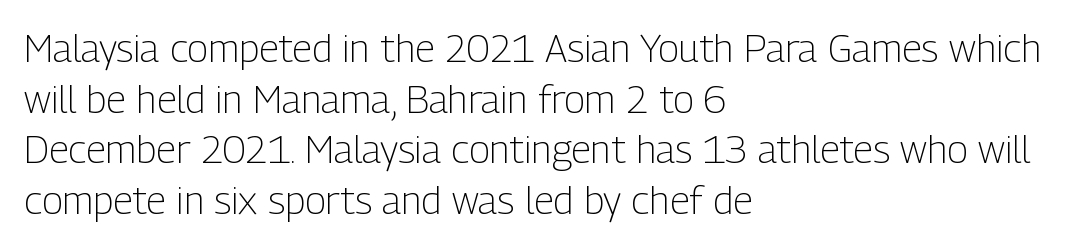
The lines sit at an ordinary, default distance from one another. The foot of each line stays bare and open. Vertical strokes here are truly vertical. Varying glyph widths throughout — classic text-font behaviour. I'd call this a sans setting — the letters go barefoot. Stems here are at most as thick as an everyday book face.
